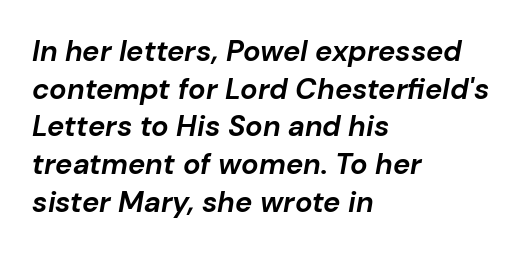
Q: Is the text bold? A: Yes.
Q: Is the text italic (slanted)? A: Yes, it leans right by about 10 degrees.
Q: Is the text underlined? A: No.
Q: How is the paragraph aligned? A: Left-aligned.
Q: Is the spacing between letters normal or unusually wide? A: Normal.
Q: Is the spacing between lines tight, normal or loose? A: Normal.
Q: Width (condensed, normal, or wide)? A: Normal.
Q: Stroke contrast? A: Low.
Q: x-height? A: Medium.
Q: Monospaced? A: No.
